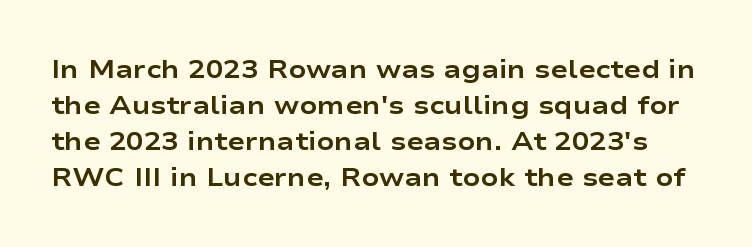
Q: Is the text bold? A: Yes.
Q: Is the text italic (slanted)? A: No, it is upright.
Q: Is the text underlined? A: No.
Q: Is the spacing between letters normal or unusually wide? A: Normal.
Q: Is the spacing between lines tight, normal or loose? A: Normal.
